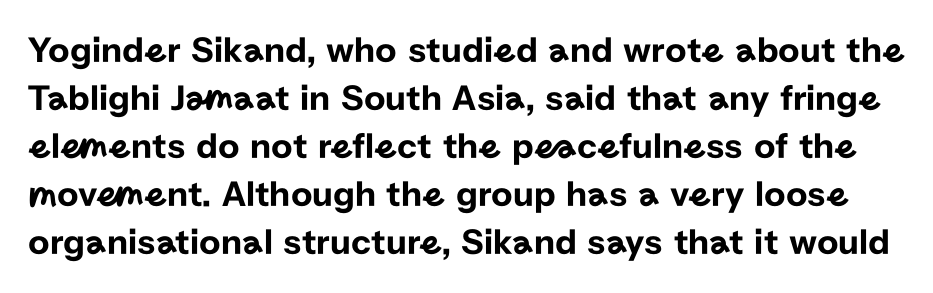
{"serif": "no", "italic": "no", "width": "normal", "stroke_contrast": "low", "x_height": "medium", "monospaced": "no", "underline": "no", "line_spacing": "normal", "line_spacing_ratio": 1.3, "letter_spacing": "normal", "letter_spacing_em": 0.0, "glyph_px": 37}
